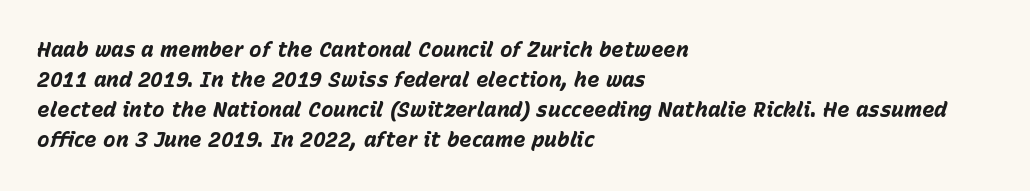
The text block is weighted toward the left margin, trailing off unevenly rightward. Between one letter and the next there's only the usual sliver of space. The passage shown leans; its letterforms are oblique. The space directly below the letters is spotless. The leading is moderate, giving the passage an even texture. Strong, thick strokes mark this as bold type.
